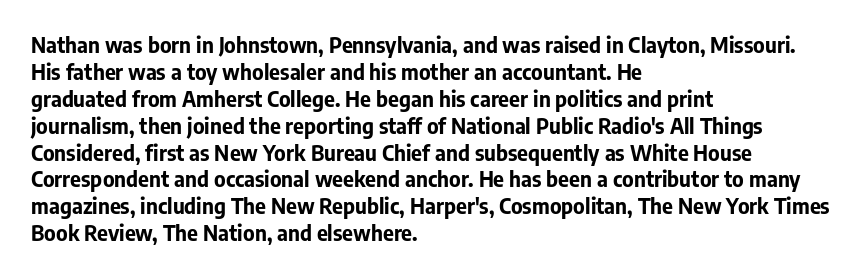
Which margin do the lines hug? The left one — the right edge is uneven. The foot of each line stays bare and open. Strokes here are thick enough to call this a true bold. Does the lettering tilt? It doesn't — this is upright. You could call the tracking neutral — neither tight nor loose. Interline gaps are of average width in this sample.
